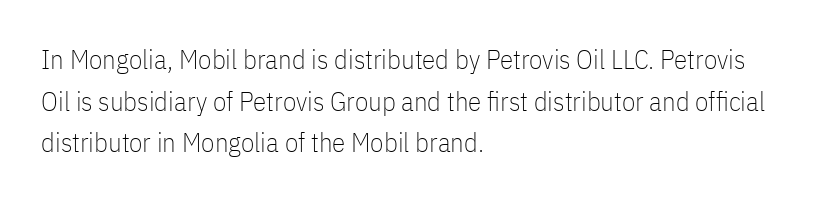
This sample uses an upright cut, with every glyph sitting square on the baseline. Lines of text with bare space underneath. The setting favours the left margin, as ordinary paragraphs usually do. Leading: standard. The typesetting does not lean heavy: it is not bold. You could call the tracking neutral — neither tight nor loose.
